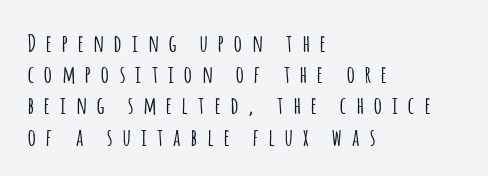
Each new line begins a customary step beneath the previous one. Notice how the stems are strictly vertical — no italics here. Beneath every word, the page is bare. The compositor pushed each line to the left boundary. This rendering widens character spacing well past its baseline value.
